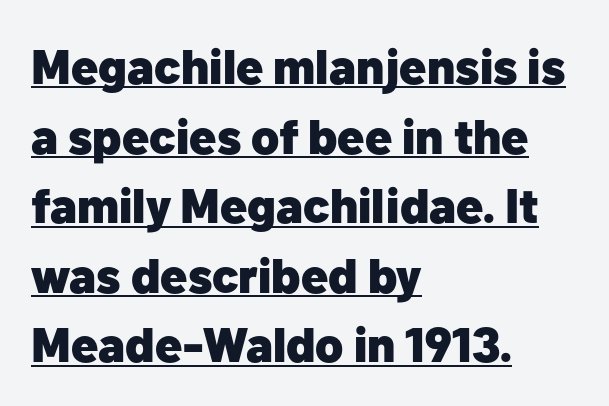
Is the block centered? No — it sits flush against the left margin. The letters advance in unequal steps, a hallmark of proportional type. You'd pick this weight for a headline — it's a proper bold. Vertical spacing — default. You can tell from the bare stems that sans-serif type was used. This sample uses an upright cut, with every glyph sitting square on the baseline.
